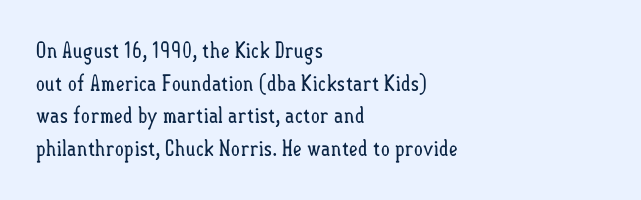
Q: Is the text bold? A: No.
Q: Is the text italic (slanted)? A: No, it is upright.
Q: Is the text underlined? A: No.
Q: How is the paragraph aligned? A: Left-aligned.
Q: Is the spacing between letters normal or unusually wide? A: Normal.
Q: Is the spacing between lines tight, normal or loose? A: Normal.
